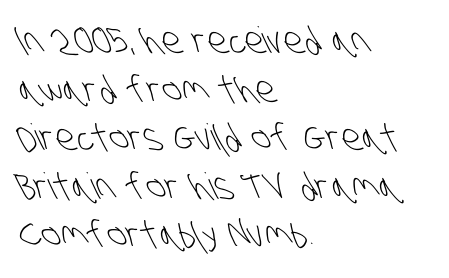
Reading down the column, the eye jumps a familiar distance to each next line. Check under the words: just untouched page. You could not count columns in this text — the font is proportionally spaced. Nothing unusual about the tracking: characters are spaced as the font intends. Caption: multi-line text, flush left, ragged right. This is sans-serif lettering, the kind often seen on screens and signage.
